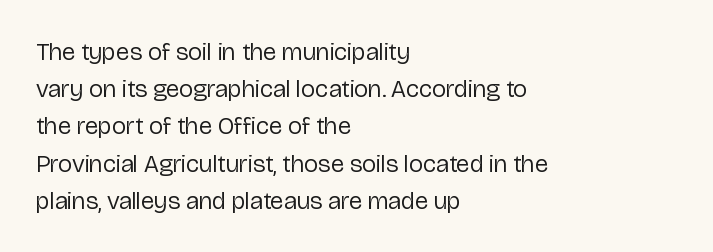
The image shows 25 px text type, upright; set left-aligned, normal line spacing (1.49x), normal letter spacing, not underlined.
